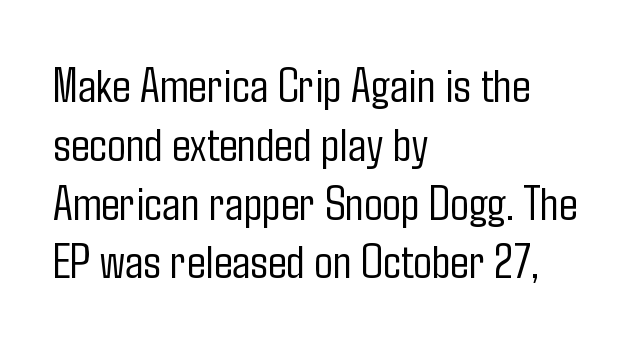
Q: Is the text bold? A: No.
Q: Is the text italic (slanted)? A: No, it is upright.
Q: Is the typeface a serif or a sans-serif typeface? A: Sans-serif.
Q: Is the text underlined? A: No.
Q: How is the paragraph aligned? A: Left-aligned.
Q: Is the spacing between letters normal or unusually wide? A: Normal.
Q: Width (condensed, normal, or wide)? A: Condensed.
Q: Stroke contrast? A: Low.
Q: x-height? A: Medium.
Q: Monospaced? A: No.
